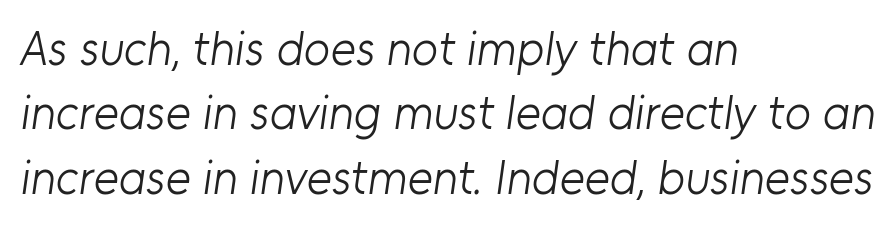
{"serif": "no", "bold": "no", "weight": "light", "width": "normal", "stroke_contrast": "low", "x_height": "medium", "monospaced": "no", "underline": "no", "align": "left", "line_spacing": "normal", "line_spacing_ratio": 1.34, "letter_spacing": "normal", "letter_spacing_em": 0.0, "glyph_px": 48}
